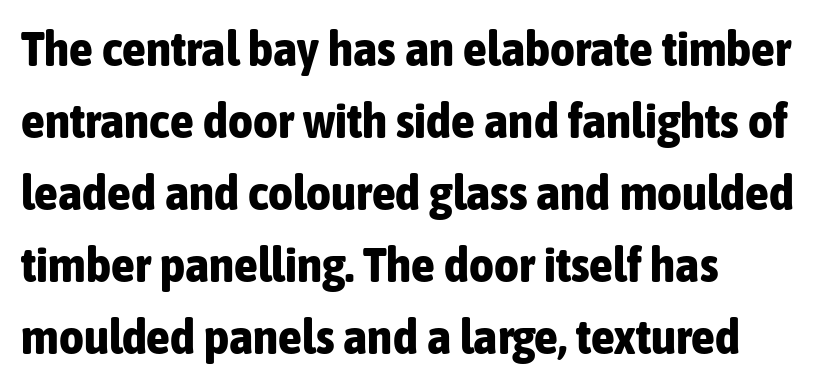
Q: Is the text bold? A: Yes.
Q: Is the text italic (slanted)? A: No, it is upright.
Q: Is the typeface a serif or a sans-serif typeface? A: Sans-serif.
Q: Is the text underlined? A: No.
Q: How is the paragraph aligned? A: Left-aligned.
Q: Is the spacing between letters normal or unusually wide? A: Normal.
Q: Is the spacing between lines tight, normal or loose? A: Normal.
Q: Width (condensed, normal, or wide)? A: Condensed.
Q: Stroke contrast? A: Low.
Q: x-height? A: Medium.
Q: Monospaced? A: No.
